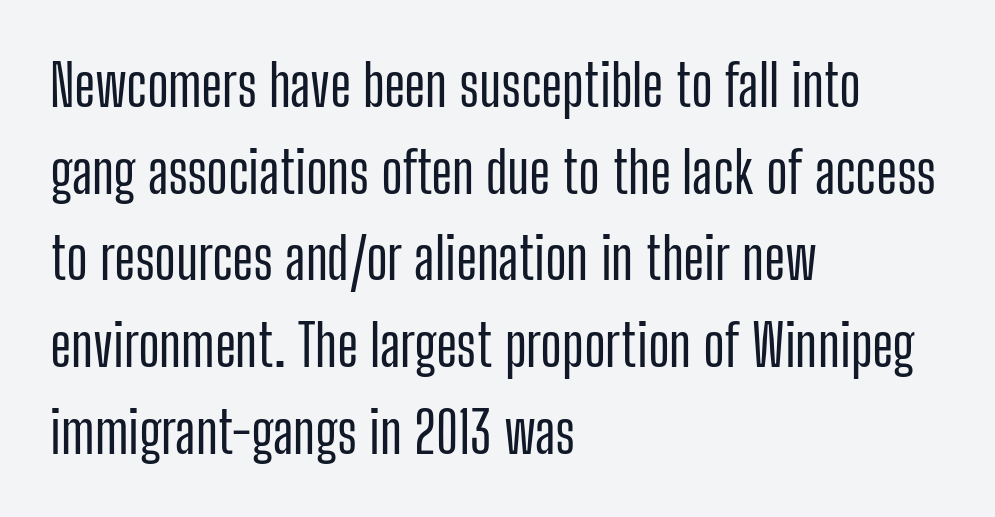
The rows are spaced the way most documents space them. The text block is weighted toward the left margin, trailing off unevenly rightward. The rendering uses natural spacing where letterforms have individual widths. How are the letters spaced? Ordinarily, with no added tracking. Honestly, there is no underline to notice here at all. Grotesque or geometric, the face here clearly has no serifs.
